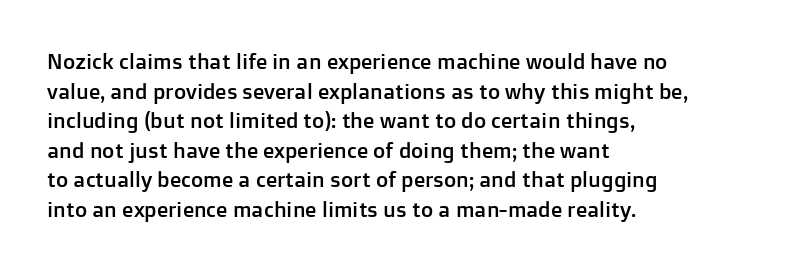
{"italic": "no", "underline": "no", "align": "left", "line_spacing": "normal", "line_spacing_ratio": 1.41, "letter_spacing": "normal", "letter_spacing_em": 0.0, "glyph_px": 21}
